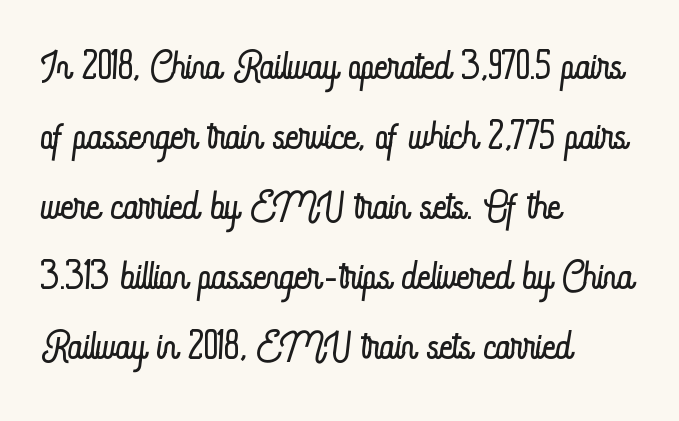
Which margin do the lines hug? The left one — the right edge is uneven. Stroke mass is kept to a normal reading level or below. Anything drawn beneath the words? Only blank space. Do the characters align in a grid? No, the font is proportional. These lines keep a tight, regular rhythm from letter to letter.
